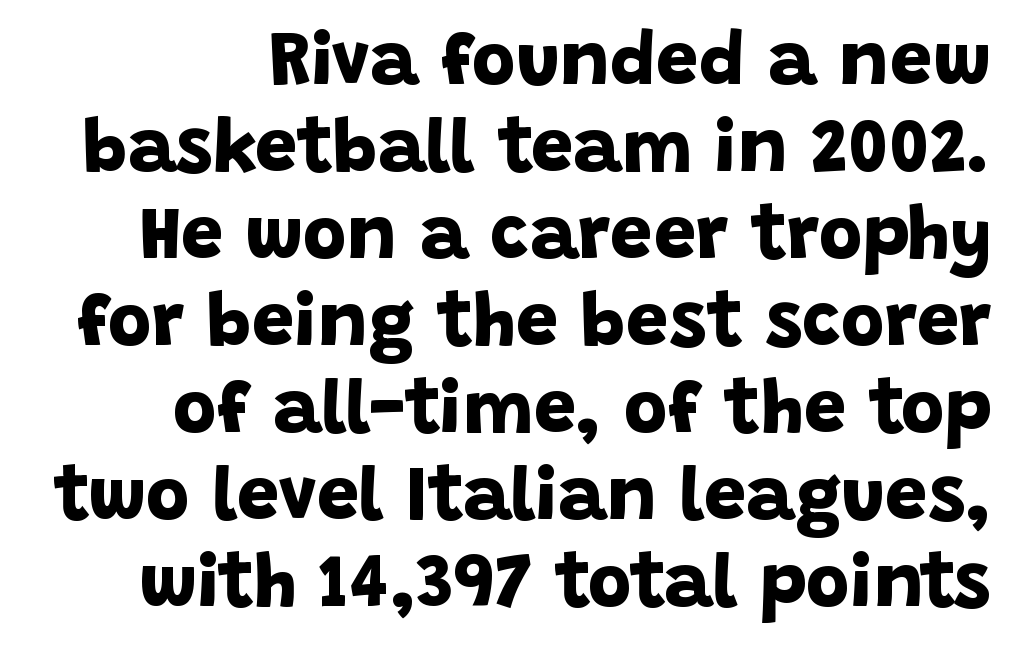
The image shows 75 px bold sans-serif type; set line spacing 1.16x, normal letter spacing, not underlined; low stroke contrast and a large x-height.
